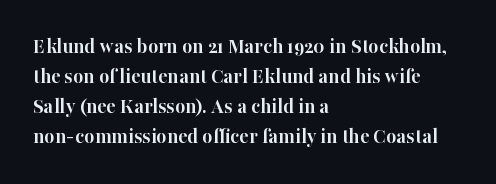
The image shows 22 px bold type, upright; set left-aligned, normal line spacing (1.37x), normal letter spacing, not underlined.
